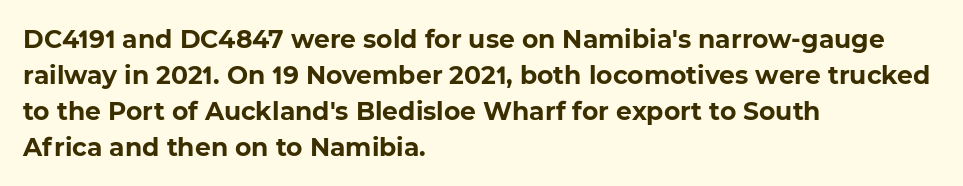
The image shows 25 px bold type; set left-aligned, normal line spacing (1.44x), normal letter spacing, not underlined.
